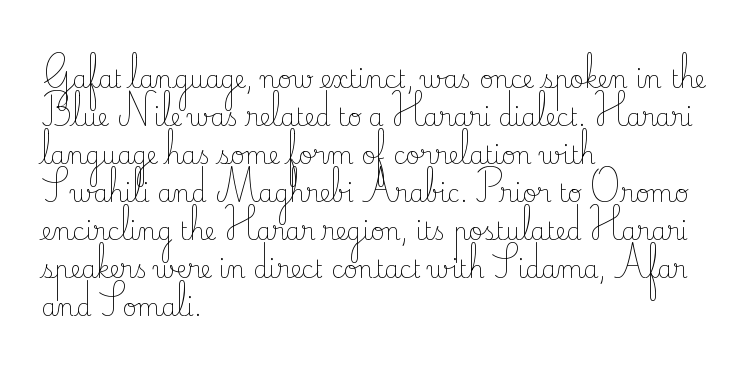
The image shows 24 px text type, upright; set left-aligned, normal line spacing (1.58x), normal letter spacing, not underlined.
